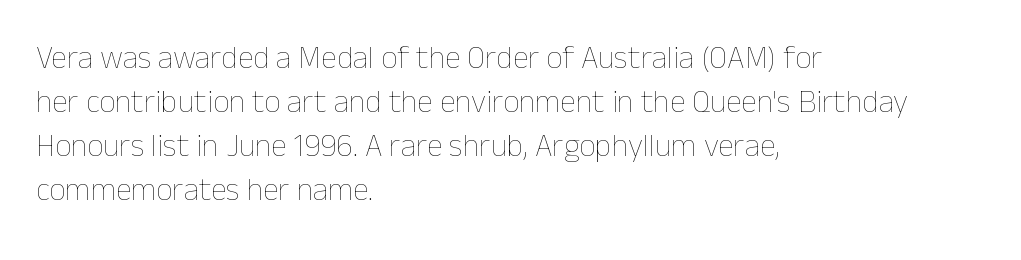
{"italic": "no", "bold": "no", "weight": "thin", "width": "normal", "stroke_contrast": "low", "x_height": "medium", "monospaced": "no", "underline": "no", "align": "left", "line_spacing": "normal", "line_spacing_ratio": 1.38, "letter_spacing": "normal", "letter_spacing_em": 0.0, "glyph_px": 32}
